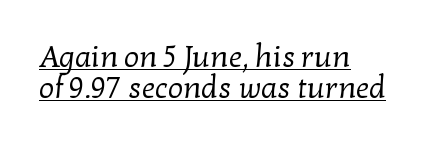
Q: Is the text bold? A: No.
Q: Is the typeface a serif or a sans-serif typeface? A: Serif.
Q: Is the text underlined? A: Yes.
Q: How is the paragraph aligned? A: Left-aligned.
Q: Is the spacing between letters normal or unusually wide? A: Normal.
Q: Is the spacing between lines tight, normal or loose? A: Tight.
Q: Width (condensed, normal, or wide)? A: Normal.
Q: Stroke contrast? A: Low.
Q: x-height? A: Medium.
Q: Monospaced? A: No.
